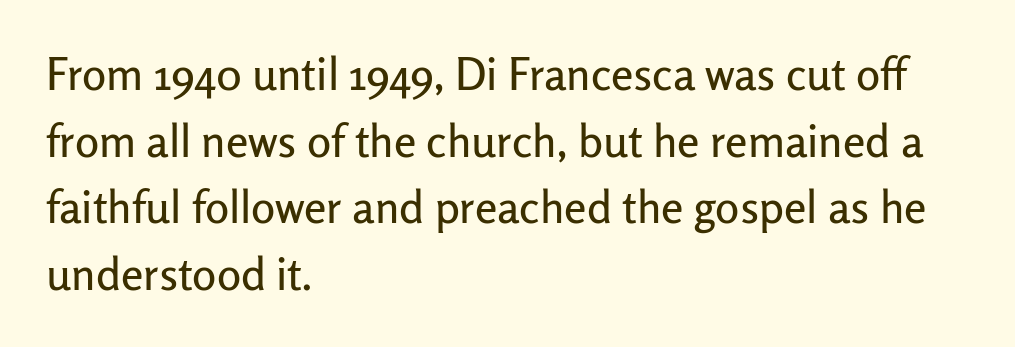
Q: Is the text italic (slanted)? A: No, it is upright.
Q: Is the typeface a serif or a sans-serif typeface? A: Sans-serif.
Q: Is the text underlined? A: No.
Q: How is the paragraph aligned? A: Left-aligned.
Q: Is the spacing between letters normal or unusually wide? A: Normal.
Q: Is the spacing between lines tight, normal or loose? A: Normal.
Q: Width (condensed, normal, or wide)? A: Normal.
Q: Stroke contrast? A: Low.
Q: x-height? A: Medium.
Q: Monospaced? A: No.
